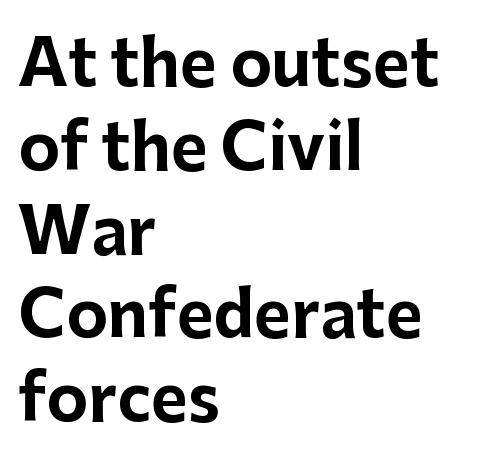
Q: Is the text bold? A: Yes.
Q: Is the text italic (slanted)? A: No, it is upright.
Q: Is the typeface a serif or a sans-serif typeface? A: Sans-serif.
Q: Is the text underlined? A: No.
Q: How is the paragraph aligned? A: Left-aligned.
Q: Is the spacing between letters normal or unusually wide? A: Normal.
Q: Is the spacing between lines tight, normal or loose? A: Normal.
Q: Width (condensed, normal, or wide)? A: Normal.
Q: Stroke contrast? A: Low.
Q: x-height? A: Medium.
Q: Monospaced? A: No.
